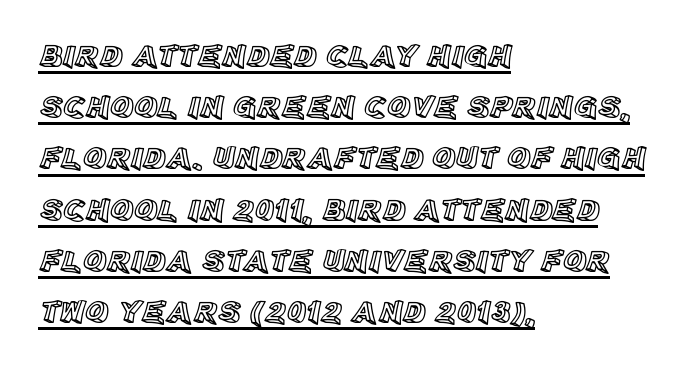
Q: Is the text italic (slanted)? A: Yes.
Q: Is the text underlined? A: Yes.
Q: How is the paragraph aligned? A: Left-aligned.
Q: Is the spacing between letters normal or unusually wide? A: Normal.
Q: Is the spacing between lines tight, normal or loose? A: Normal.
Q: Width (condensed, normal, or wide)? A: Normal.
Q: x-height? A: Large.
Q: Monospaced? A: No.
